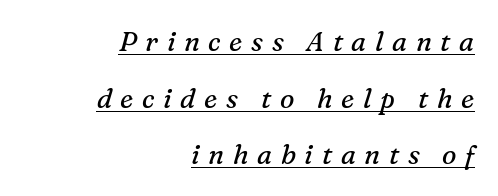
{"italic": "yes", "lean": "right", "slant_degrees": 16, "bold": "no", "underline": "yes", "align": "right", "line_spacing": "loose", "line_spacing_ratio": 2.1, "letter_spacing": "wide", "letter_spacing_em": 0.32, "glyph_px": 27}
